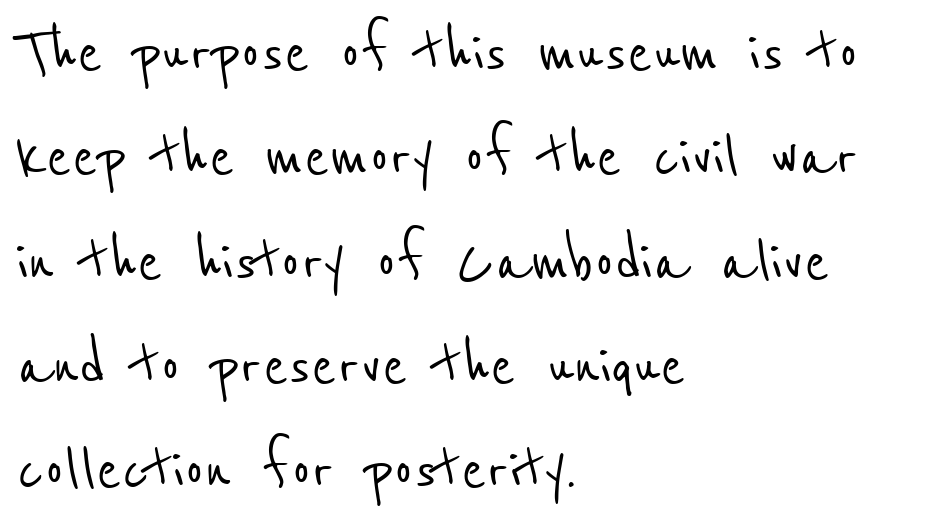
Proportional: the letters do not fall into vertical columns. Descenders hang freely into open space. Tracking value appears to be zero — textbook default spacing. Students, observe: this is what conventionally led text looks like. The type family on display is of the sans-serif kind.
